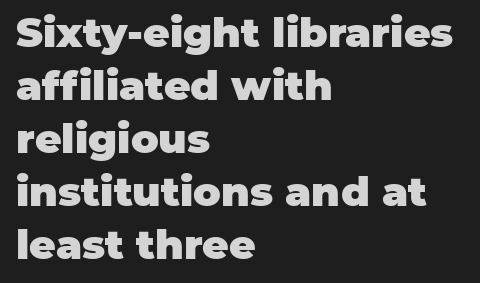
Q: Is the text bold? A: Yes.
Q: Is the text italic (slanted)? A: No, it is upright.
Q: Is the typeface a serif or a sans-serif typeface? A: Sans-serif.
Q: Is the text underlined? A: No.
Q: How is the paragraph aligned? A: Left-aligned.
Q: Is the spacing between letters normal or unusually wide? A: Normal.
Q: Is the spacing between lines tight, normal or loose? A: Normal.
Q: Width (condensed, normal, or wide)? A: Normal.
Q: Stroke contrast? A: Low.
Q: x-height? A: Large.
Q: Monospaced? A: No.
